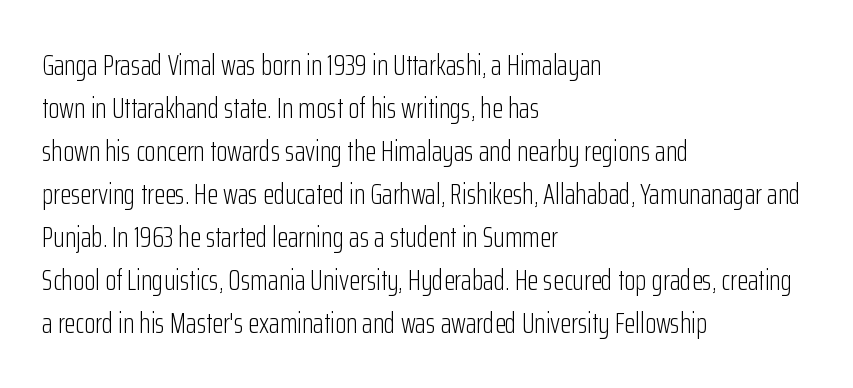
Rendered with straight, roman letterforms. The gaps between neighbouring characters are ordinary and unremarkable. Vertical stems look standard width or narrower in stroke. The zone under the glyphs is completely vacant. You can tell from the bare stems that sans-serif type was used. A classic flush-left, rag-right setting is used for this passage.
